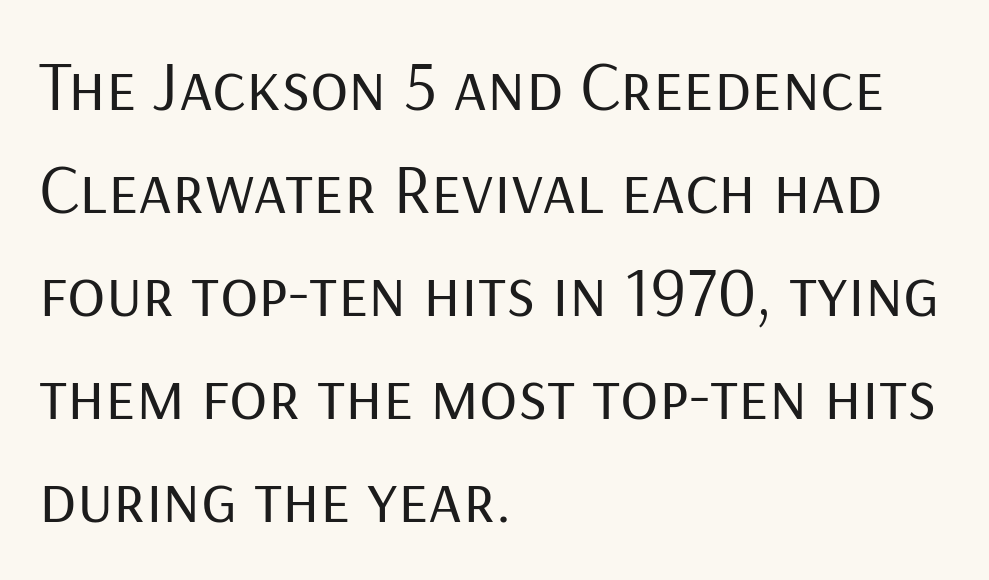
{"serif": "no", "italic": "no", "bold": "no", "weight": "regular", "width": "normal", "stroke_contrast": "low", "x_height": "medium", "monospaced": "no", "underline": "no", "align": "left", "line_spacing": "normal", "line_spacing_ratio": 1.45, "letter_spacing": "normal", "letter_spacing_em": 0.0, "glyph_px": 71}
